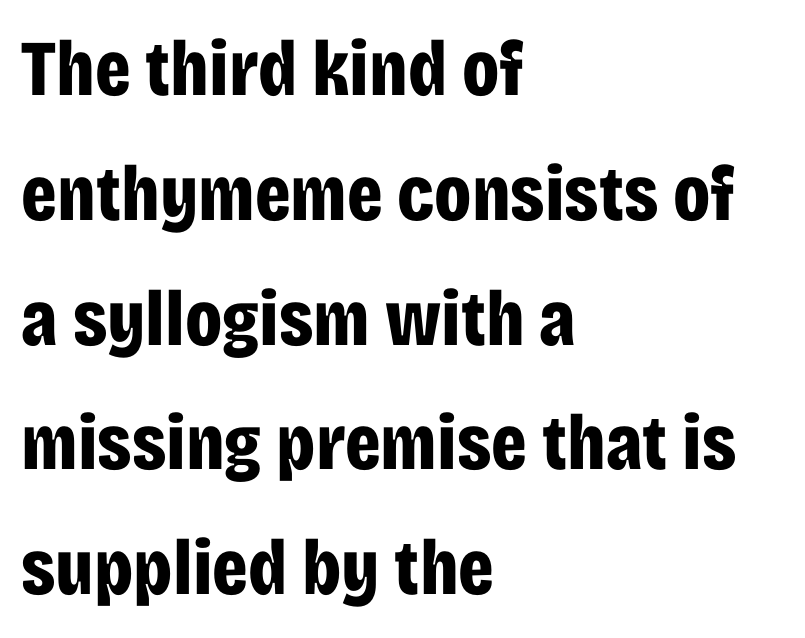
Baseline-to-baseline distance is the conventional proportion of letter height. The lettering holds an erect, upright posture throughout. Is this a fixed-width face? No — the glyphs have proportional, varying widths. Horizontally, the lines are justified to the leading edge only.
